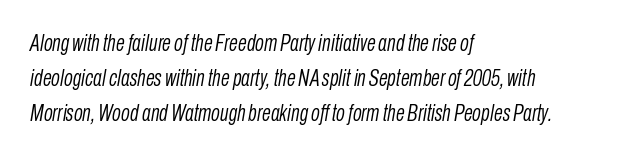
Counters stay open thanks to moderate or lighter strokes. This rendering uses left alignment, leaving the right contour irregular. Spacing between characters is what you'd get straight out of the box. Reading down the column, the eye jumps a familiar distance to each next line.
